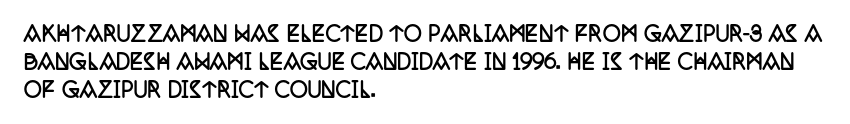
Q: Is the text bold? A: Yes.
Q: Is the text italic (slanted)? A: No, it is upright.
Q: Is the text underlined? A: No.
Q: How is the paragraph aligned? A: Left-aligned.
Q: Is the spacing between letters normal or unusually wide? A: Normal.
Q: Is the spacing between lines tight, normal or loose? A: Normal.
